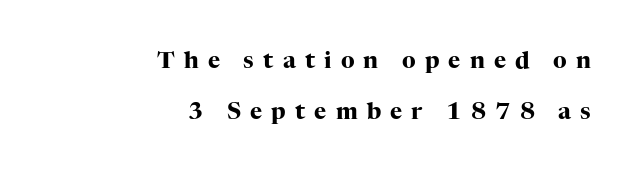
{"italic": "no", "bold": "yes", "underline": "no", "align": "right", "line_spacing": "loose", "line_spacing_ratio": 2.22, "letter_spacing": "wide", "letter_spacing_em": 0.4, "glyph_px": 23}
